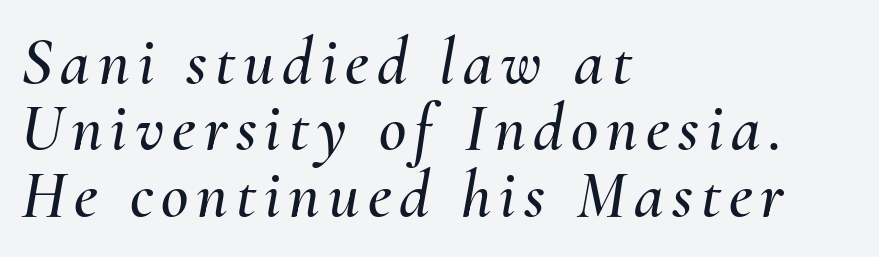
{"italic": "yes", "lean": "right", "slant_degrees": 10, "width": "normal", "stroke_contrast": "medium", "x_height": "small", "monospaced": "no", "underline": "no", "align": "left", "line_spacing": "tight", "line_spacing_ratio": 0.99, "glyph_px": 67}
